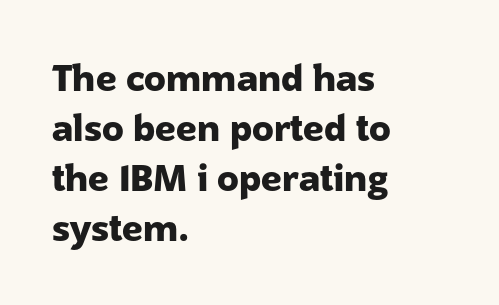
Decoration check: the copy has no underline. The passage shown stacks its lines at a standard gap. Posture: vertical. Tracking here is standard; glyphs follow each other at the usual distance. These lines are composed in type without serifs. The sample has been set heavy, in full bold.
